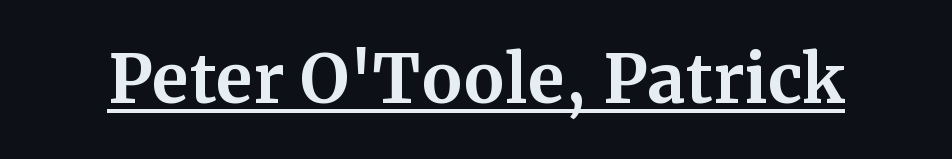
Q: Is the text bold? A: Yes.
Q: Is the text italic (slanted)? A: No, it is upright.
Q: Is the typeface a serif or a sans-serif typeface? A: Serif.
Q: Is the text underlined? A: Yes.
Q: Is the spacing between letters normal or unusually wide? A: Normal.
Q: Width (condensed, normal, or wide)? A: Normal.
Q: Stroke contrast? A: Medium.
Q: x-height? A: Medium.
Q: Monospaced? A: No.
